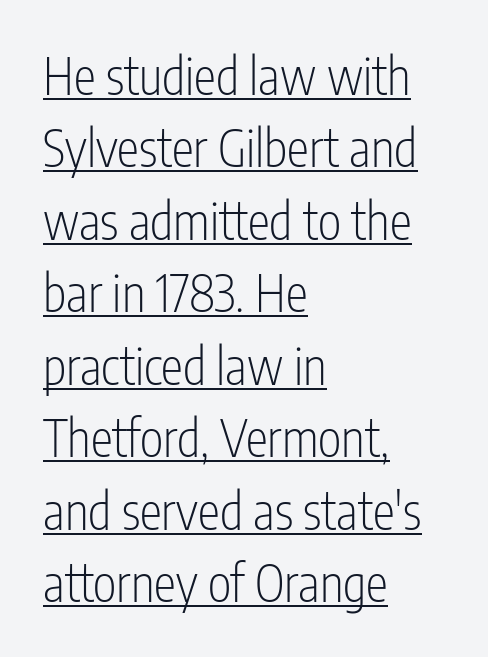
The font is comparable to plain body text, perhaps lighter. These lines were composed using upright roman letters. The typeface chosen for these lines omits serifs. A baseline rule has been typeset under these characters. The line texture is even and compact thanks to regular tracking. Does the leading feel generous? No, just average.
